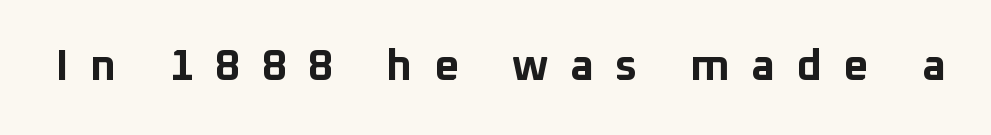
Q: Is the text bold? A: Yes.
Q: Is the text italic (slanted)? A: No, it is upright.
Q: Is the typeface a serif or a sans-serif typeface? A: Sans-serif.
Q: Is the text underlined? A: No.
Q: Is the spacing between letters normal or unusually wide? A: Unusually wide.
Q: Width (condensed, normal, or wide)? A: Normal.
Q: Stroke contrast? A: Low.
Q: x-height? A: Medium.
Q: Monospaced? A: No.
